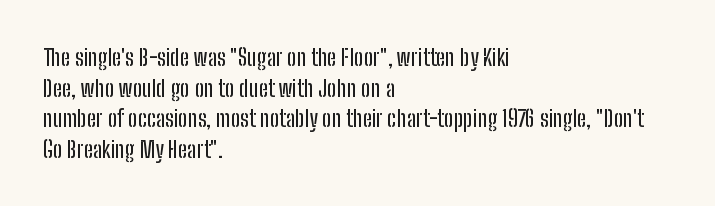
{"italic": "no", "underline": "no", "align": "left", "line_spacing": "normal", "line_spacing_ratio": 1.33, "letter_spacing": "normal", "letter_spacing_em": 0.0, "glyph_px": 23}
